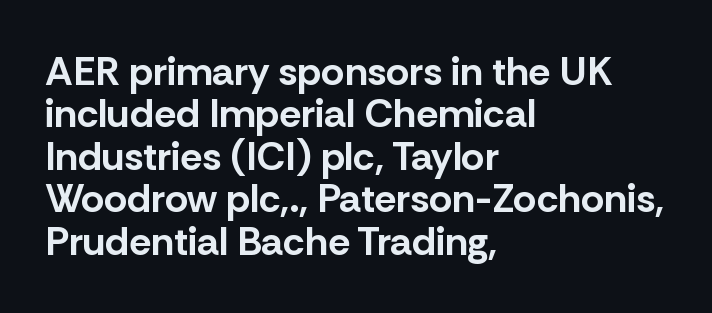
{"serif": "no", "italic": "no", "bold": "yes", "weight": "bold", "width": "normal", "stroke_contrast": "low", "x_height": "medium", "monospaced": "no", "underline": "no", "align": "left", "line_spacing": "tight", "line_spacing_ratio": 1.06, "letter_spacing": "normal", "letter_spacing_em": 0.0, "glyph_px": 40}
